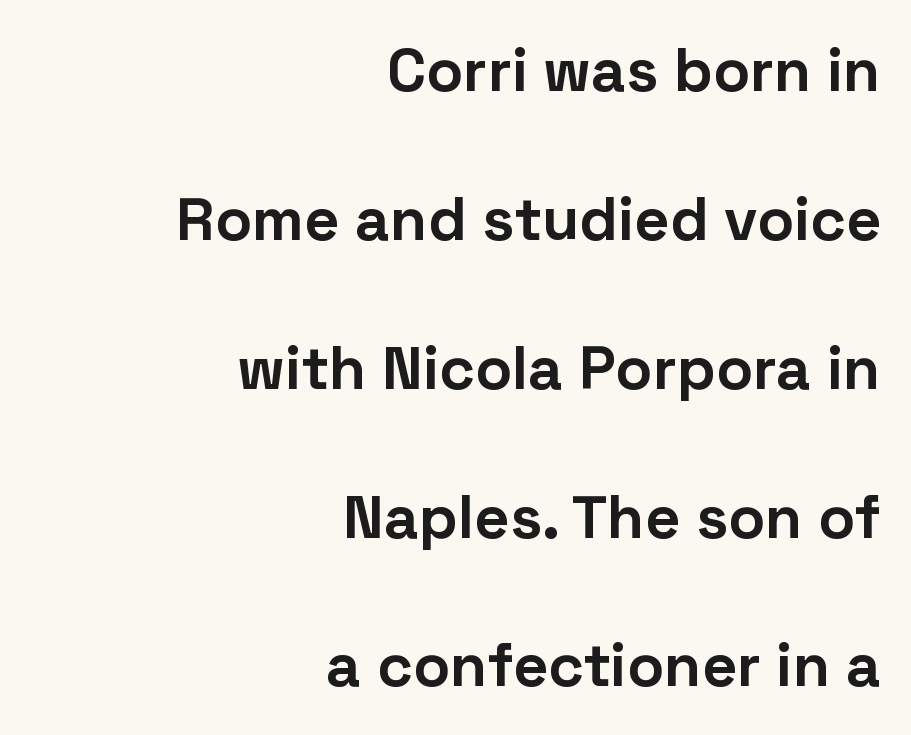
This sample uses a sans-serif face. Successive baselines arrive slowly, with a big drop between each. Compared with typical body copy, the letter spacing here is the same. Any mark beneath the type? The region is blank. Every stem runs plumb, perpendicular to the baseline. Each glyph is drawn with heavy, bold strokes.
